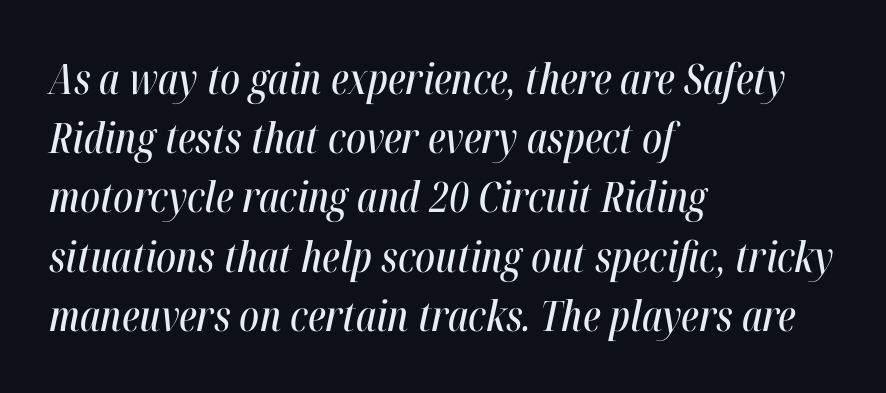
Q: Is the text italic (slanted)? A: Yes, it leans right by about 12 degrees.
Q: Is the text underlined? A: No.
Q: How is the paragraph aligned? A: Left-aligned.
Q: Is the spacing between letters normal or unusually wide? A: Normal.
Q: Is the spacing between lines tight, normal or loose? A: Normal.
Q: Width (condensed, normal, or wide)? A: Condensed.
Q: Stroke contrast? A: High.
Q: x-height? A: Medium.
Q: Monospaced? A: No.
